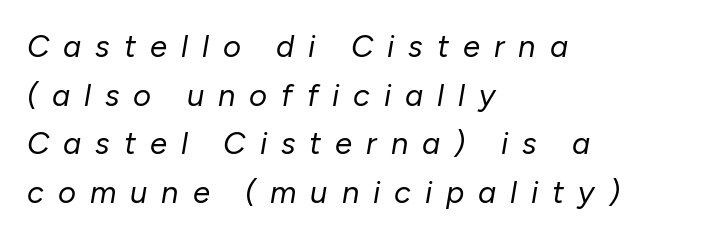
This is oblique type, the kind used for emphasis or titles. The typesetting does not lean heavy: it is not bold. Normally led — the rows are evenly, conventionally spaced. Proportional: the letters do not fall into vertical columns. The foot of each line stays bare and open.
